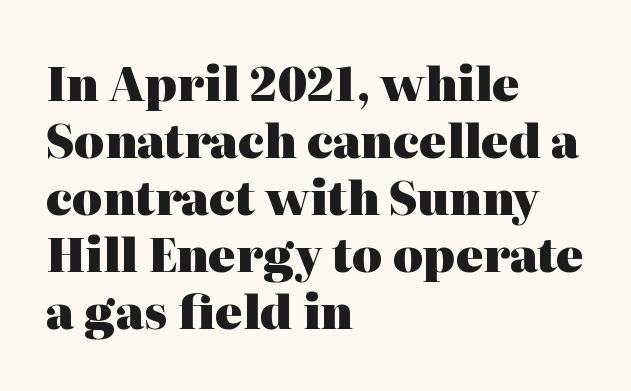
The image shows 46 px heavy serif type, upright; set left-aligned, line spacing 1.24x, normal letter spacing, not underlined; high stroke contrast and a medium x-height.
